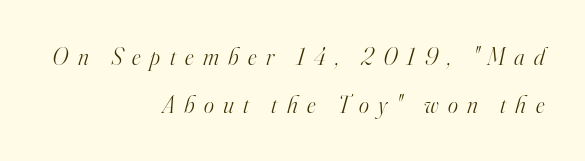
Honestly, the letter spacing is so wide it's the main thing you notice. Stroke thickness stays within the range of a standard reading face or lighter. Rendered with sloped, italic letterforms. The paragraph has a hard right edge and a soft left edge.
